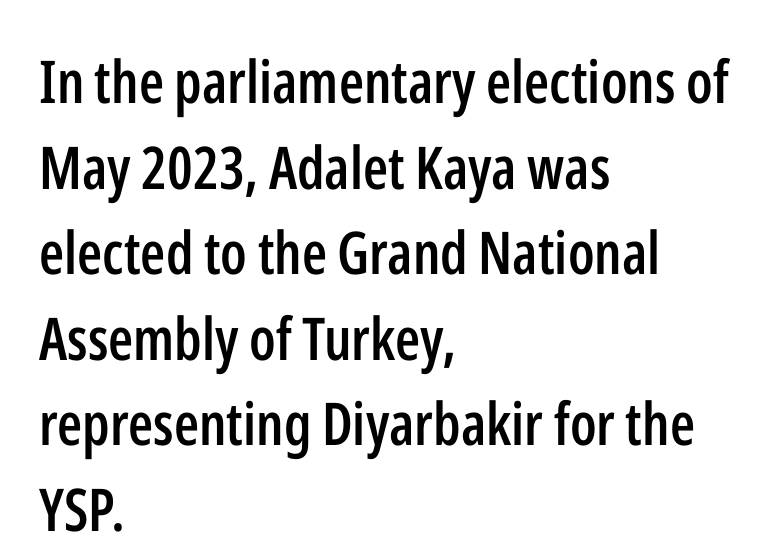
The image shows 59 px semibold, condensed sans-serif type, upright; set left-aligned, normal line spacing (1.45x), normal letter spacing, not underlined; low stroke contrast and a medium x-height.
